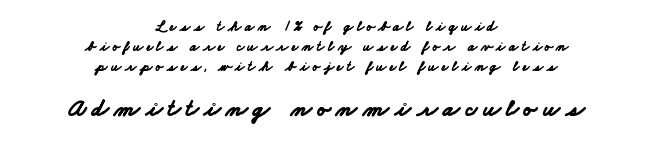
The image shows 24 px bold type; set centered, normal line spacing (1.43x), unusually wide letter spacing (+0.24 em), not underlined; the second (bottom) block is 1.71x larger.
